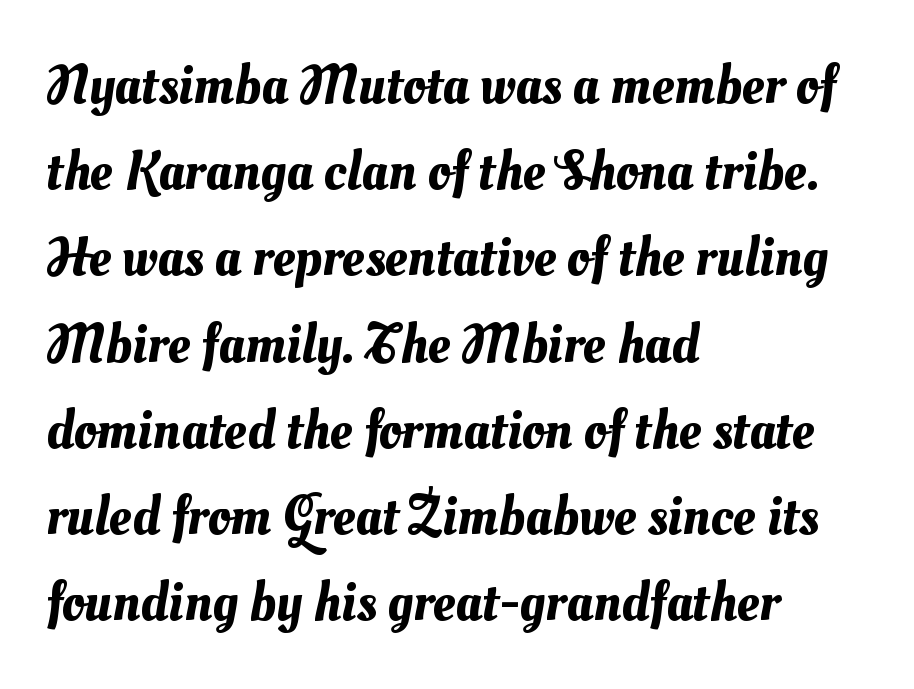
{"width": "normal", "stroke_contrast": "medium", "x_height": "small", "monospaced": "no", "underline": "no", "align": "left", "line_spacing": "normal", "line_spacing_ratio": 1.54, "letter_spacing": "normal", "letter_spacing_em": 0.0, "glyph_px": 56}
